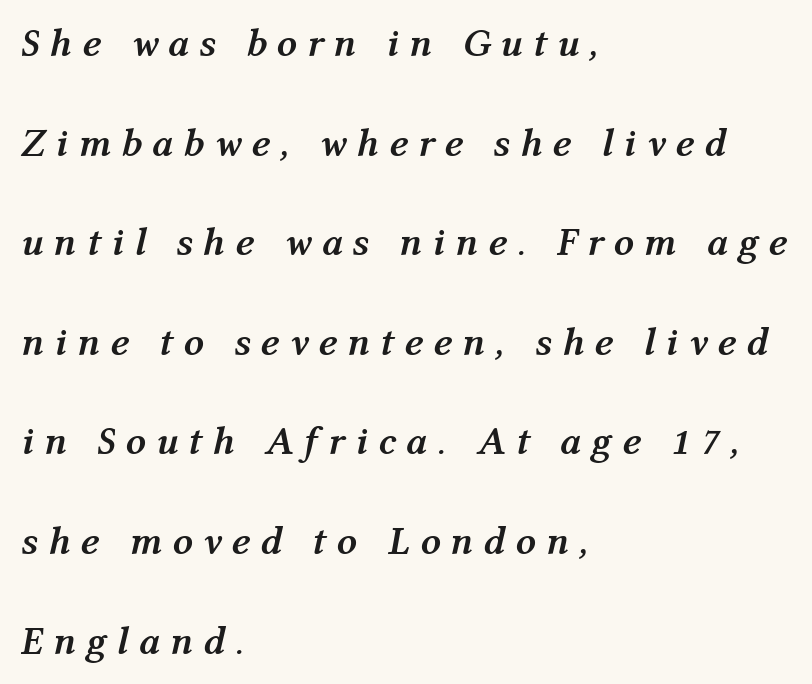
The lines are spread far apart with generous leading. A bare baseline throughout the passage. Summary of weight: heavy, a full bold. Varying glyph widths throughout — classic text-font behaviour. A typesetter would call this heavily tracked-out type. Compared with a centered layout, this one pins lines to the left instead.
